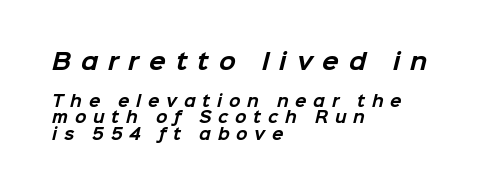
Q: Is the text bold? A: Yes.
Q: Is the text underlined? A: No.
Q: How is the paragraph aligned? A: Left-aligned.
Q: Is the spacing between letters normal or unusually wide? A: Unusually wide.
Q: Is the spacing between lines tight, normal or loose? A: Tight.
Q: Which block of text is set in a larger size, the first (top) or the second (bottom)? A: The first (top) one.
